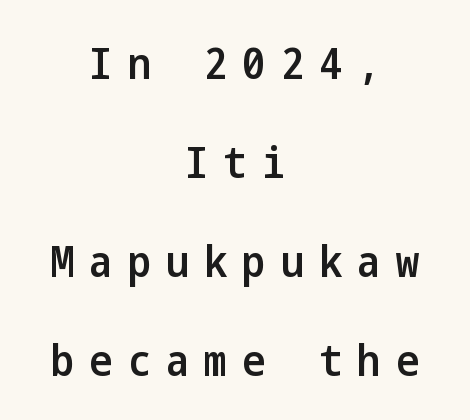
The setting favours the middle, as headings and verse often do. Any mark beneath the type? The region is blank. Serif or sans? Sans — the stroke terminals are bare. Its strokes are somewhat broadened, the hallmark of semibold type. Letter spacing: wide.
